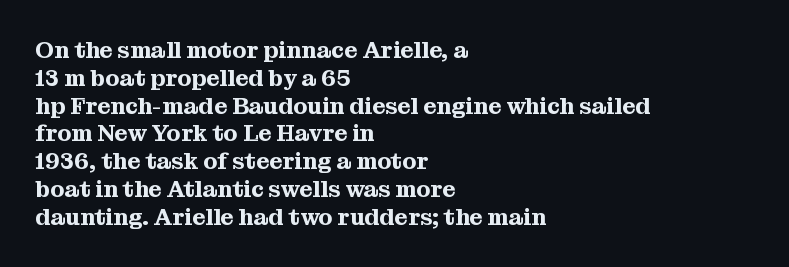
The image shows 23 px text type, upright; set left-aligned, line spacing 1.21x, normal letter spacing, not underlined.
